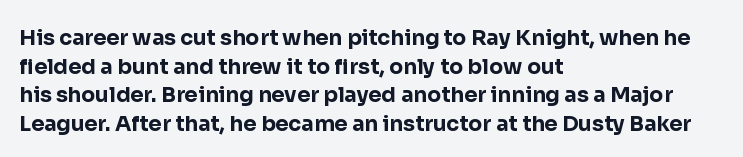
Q: Is the text bold? A: Yes.
Q: Is the text italic (slanted)? A: No, it is upright.
Q: Is the text underlined? A: No.
Q: How is the paragraph aligned? A: Left-aligned.
Q: Is the spacing between letters normal or unusually wide? A: Normal.
Q: Is the spacing between lines tight, normal or loose? A: Normal.
